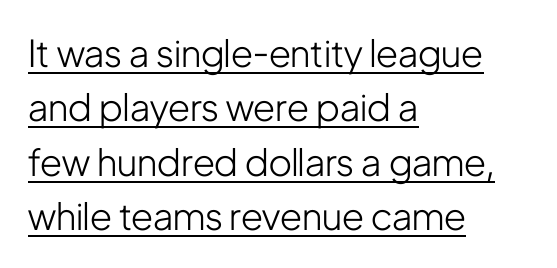
The gaps between neighbouring characters are ordinary and unremarkable. Rows of type keep a routine distance in the vertical direction. The letters advance in unequal steps, a hallmark of proportional type. The face looks like a standard text weight, possibly lighter. The text was rendered using a sans face with plain stroke endings. Rendered with straight, roman letterforms.
